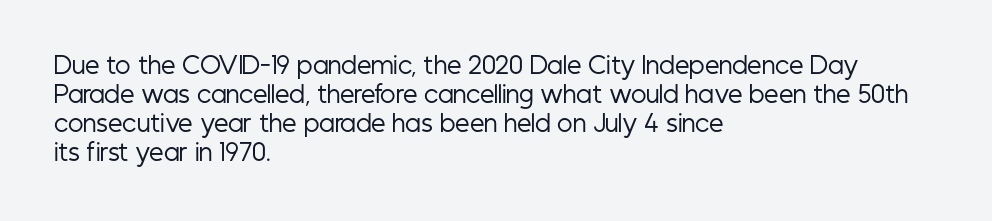
{"italic": "no", "bold": "no", "underline": "no", "align": "left", "line_spacing": "normal", "line_spacing_ratio": 1.26, "letter_spacing": "normal", "letter_spacing_em": 0.0, "glyph_px": 23}
